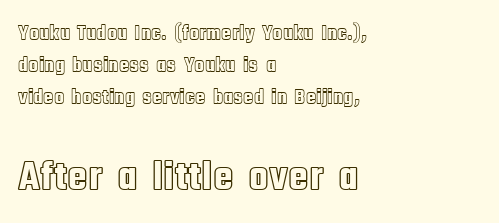
The image shows 42 px condensed type, upright; set left-aligned, normal line spacing (1.52x), normal letter spacing, not underlined; the second (bottom) block is 2.0x larger; a large x-height.
